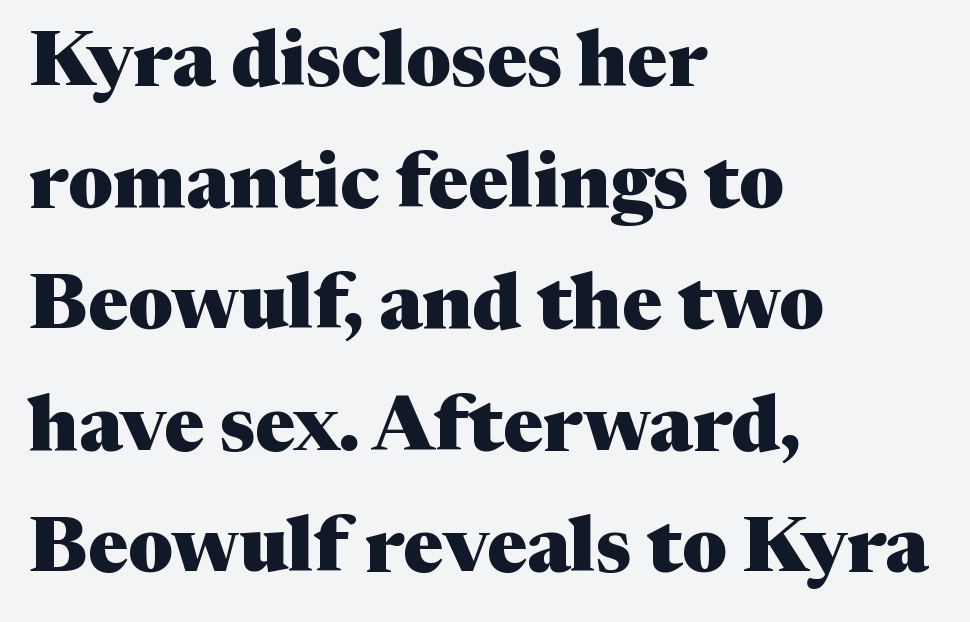
{"serif": "yes", "italic": "no", "bold": "yes", "weight": "heavy", "width": "normal", "stroke_contrast": "medium", "x_height": "medium", "monospaced": "no", "underline": "no", "align": "left", "line_spacing": "normal", "line_spacing_ratio": 1.6, "letter_spacing": "normal", "letter_spacing_em": 0.0, "glyph_px": 76}
